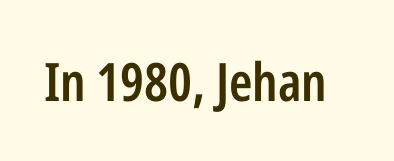
The image shows 53 px semibold, condensed sans-serif type, upright; set normal letter spacing, not underlined; low stroke contrast and a medium x-height.
